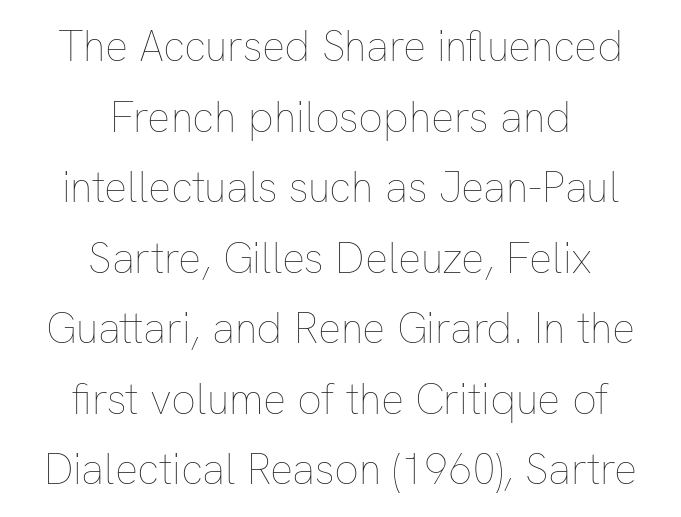
Q: Is the text bold? A: No.
Q: Is the text italic (slanted)? A: No, it is upright.
Q: Is the text underlined? A: No.
Q: How is the paragraph aligned? A: Centered.
Q: Is the spacing between letters normal or unusually wide? A: Normal.
Q: Is the spacing between lines tight, normal or loose? A: Normal.
Q: Width (condensed, normal, or wide)? A: Normal.
Q: Stroke contrast? A: Low.
Q: x-height? A: Medium.
Q: Monospaced? A: No.
